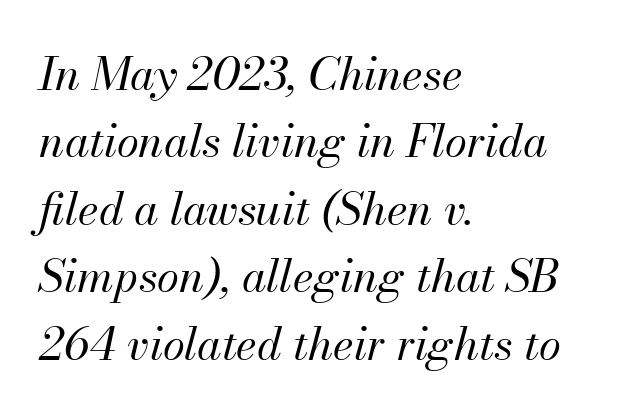
The image shows 45 px regular-weight type, italic (leaning right); set left-aligned, normal line spacing (1.5x), normal letter spacing, not underlined; medium stroke contrast and a small x-height.
